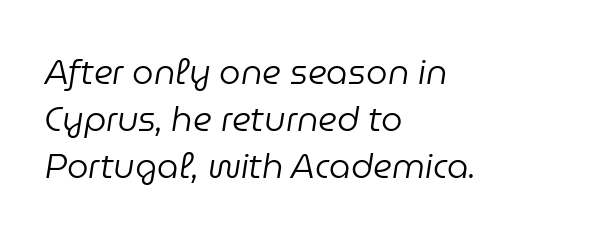
{"italic": "yes", "lean": "right", "slant_degrees": 9, "bold": "no", "weight": "regular", "width": "normal", "stroke_contrast": "low", "x_height": "medium", "monospaced": "no", "underline": "no", "align": "left", "line_spacing": "normal", "line_spacing_ratio": 1.38, "letter_spacing": "normal", "letter_spacing_em": 0.0, "glyph_px": 34}
